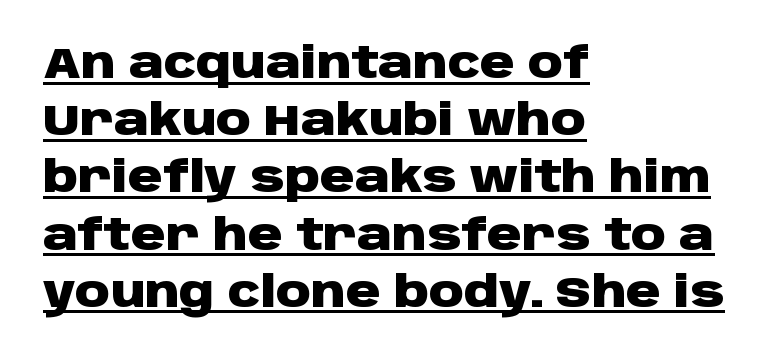
The image shows 43 px heavy, wide sans-serif type, upright; set left-aligned, normal line spacing (1.33x), normal letter spacing, underlined; low stroke contrast and a large x-height.
